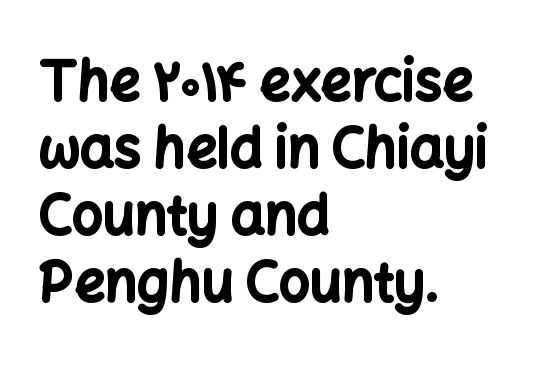
The image shows 54 px bold sans-serif type, upright; set left-aligned, line spacing 1.24x, normal letter spacing, not underlined; low stroke contrast and a medium x-height.
